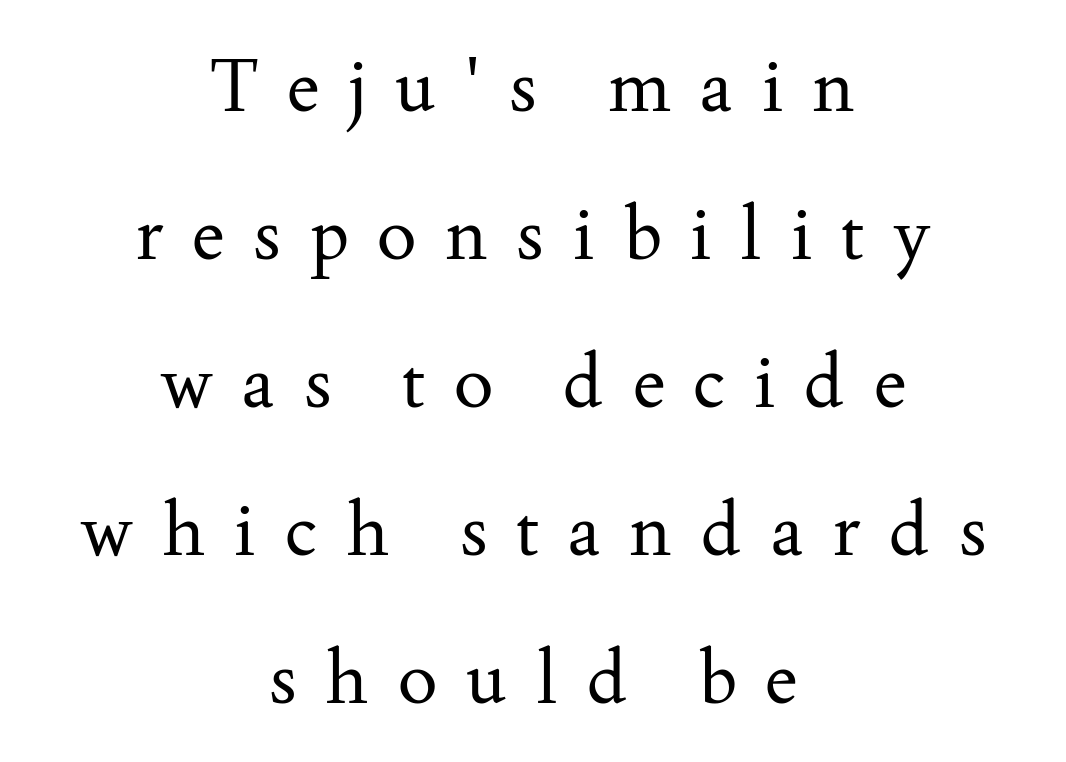
The gap between lines stays unmarked. In terms of leading, this rendering errs on the spacious side. You can tell from the footed stems that serif type was used. Layout note: lines centered. Letter spacing: wide. Posture: upright roman.
